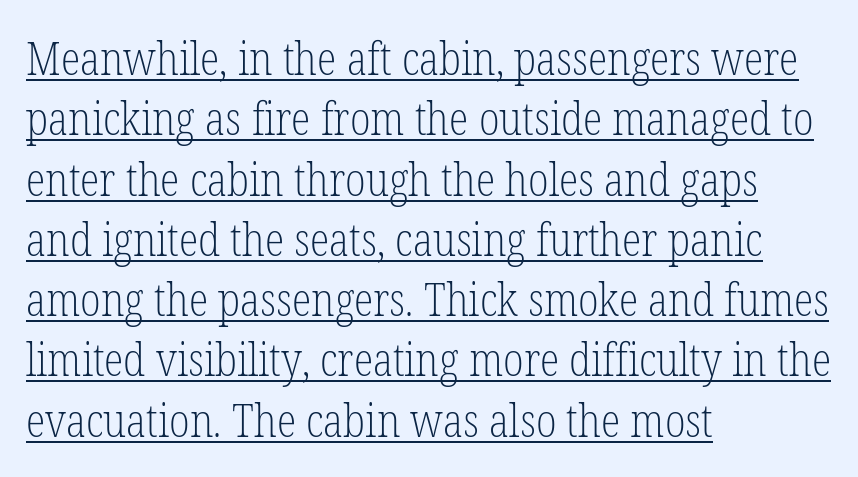
{"serif": "yes", "italic": "no", "bold": "no", "weight": "light", "width": "condensed", "stroke_contrast": "low", "x_height": "medium", "monospaced": "no", "underline": "yes", "align": "left", "line_spacing": "normal", "line_spacing_ratio": 1.34, "letter_spacing": "normal", "letter_spacing_em": 0.0, "glyph_px": 45}
